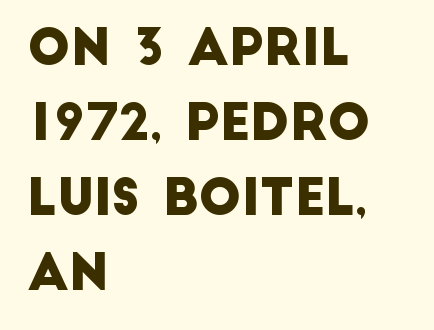
Q: Is the typeface a serif or a sans-serif typeface? A: Sans-serif.
Q: Is the text underlined? A: No.
Q: How is the paragraph aligned? A: Left-aligned.
Q: Is the spacing between letters normal or unusually wide? A: Normal.
Q: Is the spacing between lines tight, normal or loose? A: Normal.
Q: Width (condensed, normal, or wide)? A: Normal.
Q: Stroke contrast? A: Low.
Q: x-height? A: Large.
Q: Monospaced? A: No.
